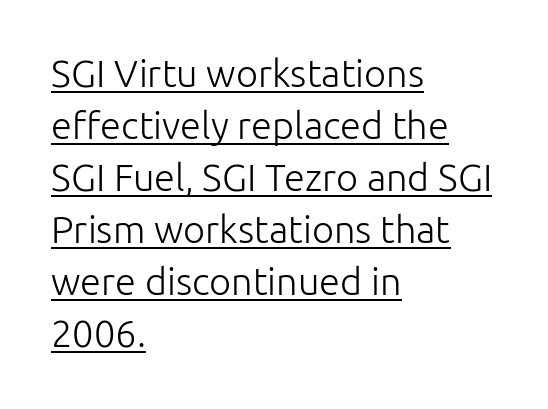
{"serif": "no", "italic": "no", "bold": "no", "weight": "light", "width": "normal", "stroke_contrast": "low", "x_height": "medium", "monospaced": "no", "underline": "yes", "align": "left", "line_spacing": "normal", "line_spacing_ratio": 1.37, "letter_spacing": "normal", "letter_spacing_em": 0.0, "glyph_px": 38}
